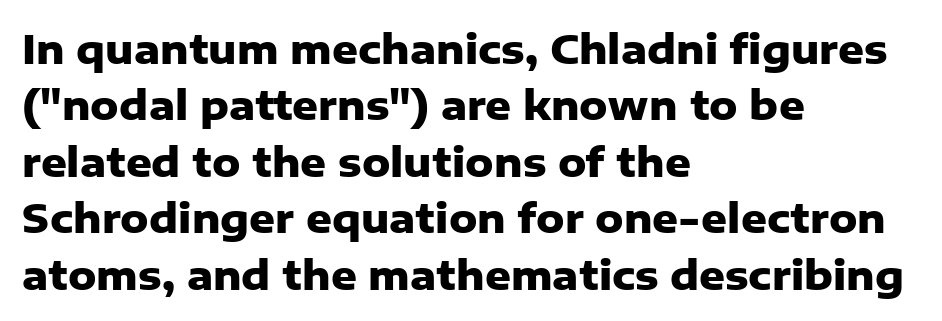
The image shows 40 px heavy sans-serif type, upright; set left-aligned, normal line spacing (1.41x), normal letter spacing, not underlined; low stroke contrast and a medium x-height.
